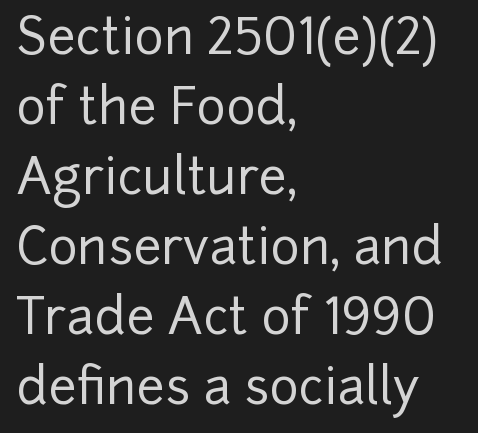
{"serif": "no", "italic": "no", "width": "normal", "stroke_contrast": "low", "x_height": "medium", "monospaced": "no", "underline": "no", "align": "left", "line_spacing": "normal", "line_spacing_ratio": 1.4, "letter_spacing": "normal", "letter_spacing_em": 0.0, "glyph_px": 50}
